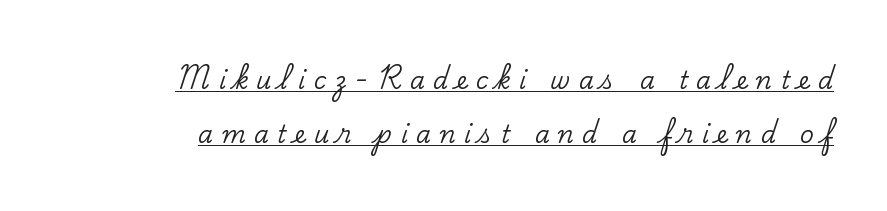
The image shows 24 px text type; set right-aligned, loose line spacing (2.27x), unusually wide letter spacing (+0.35 em), underlined.
